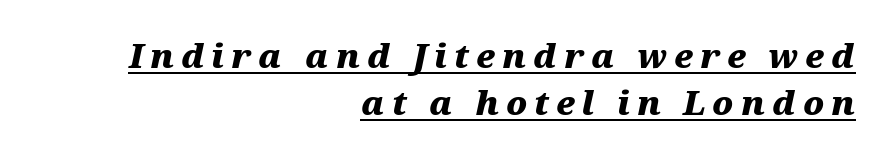
Tall strokes in this sample are angled rather than plumb. Compared with typical paragraphs, the rows here are spaced about the same. Underlining? Definitely there. Look at the stroke-to-counter ratio: heavy, a bold. Which margin do the lines hug? The right one — the left edge is uneven.
